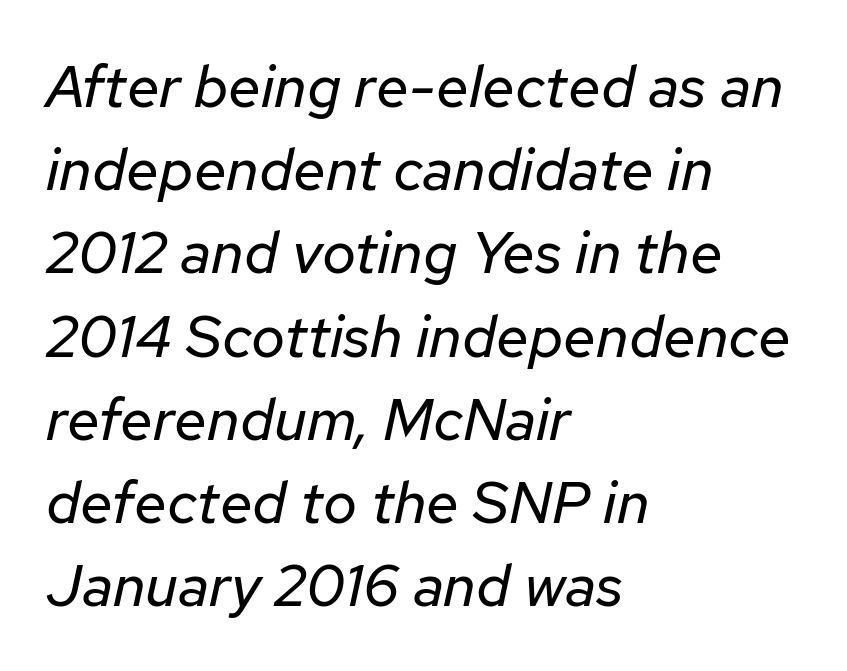
{"italic": "yes", "lean": "right", "slant_degrees": 12, "bold": "no", "weight": "regular", "width": "normal", "stroke_contrast": "low", "x_height": "medium", "monospaced": "no", "underline": "no", "align": "left", "line_spacing": "normal", "line_spacing_ratio": 1.41, "letter_spacing": "normal", "letter_spacing_em": 0.0, "glyph_px": 59}
